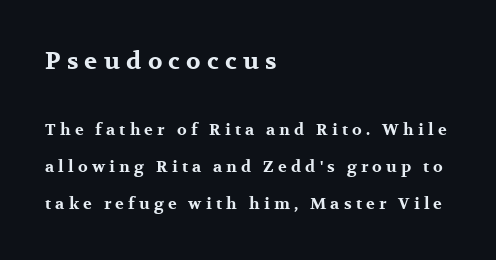
{"italic": "no", "bold": "yes", "underline": "no", "align": "left", "line_spacing": "loose", "line_spacing_ratio": 2.3, "letter_spacing": "wide", "letter_spacing_em": 0.26, "larger_block": "first", "size_ratio": 1.5, "glyph_px": 24}
